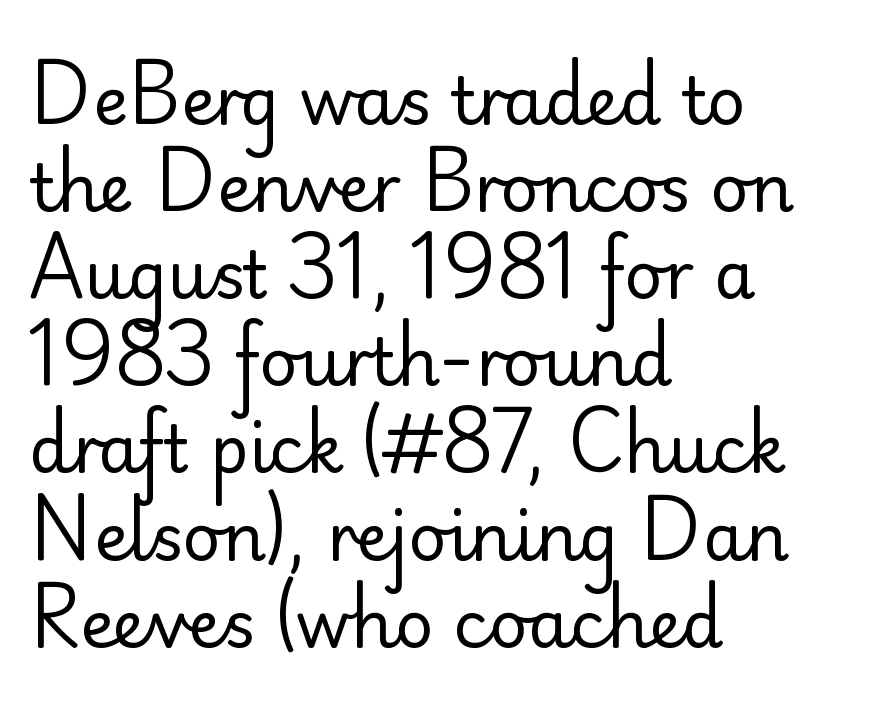
The image shows 66 px regular-weight sans-serif type, upright; set left-aligned, normal line spacing (1.32x), normal letter spacing, not underlined; low stroke contrast and a small x-height.
